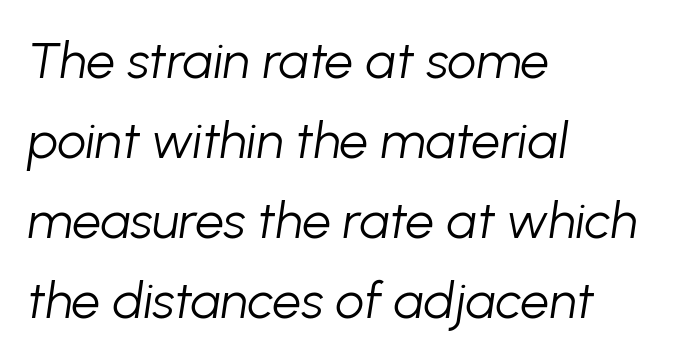
Q: Is the text bold? A: No.
Q: Is the text italic (slanted)? A: Yes, it leans right by about 8 degrees.
Q: Is the text underlined? A: No.
Q: How is the paragraph aligned? A: Left-aligned.
Q: Is the spacing between letters normal or unusually wide? A: Normal.
Q: Is the spacing between lines tight, normal or loose? A: Normal.
Q: Width (condensed, normal, or wide)? A: Normal.
Q: Stroke contrast? A: Low.
Q: x-height? A: Medium.
Q: Monospaced? A: No.
